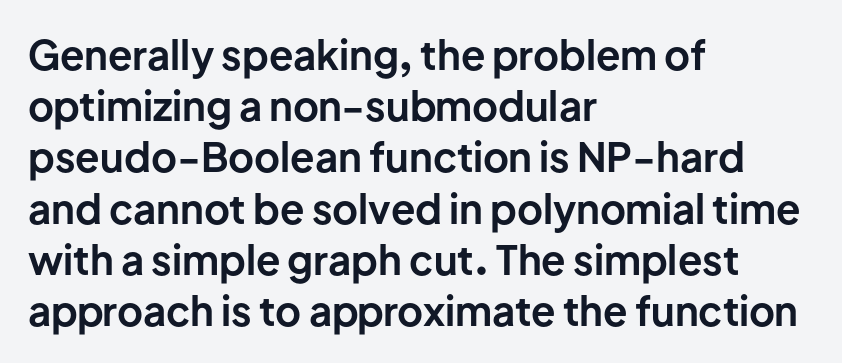
When letters stand straight like this, we call the style roman or upright. Compared with a centered layout, this one pins lines to the left instead. Regarding serifs, this sample does without them. Letter spacing: default. The space directly below the letters is spotless.
